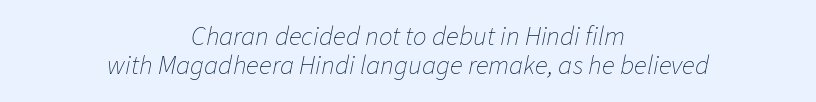
The image shows 27 px text type, italic (leaning right); set centered, tight line spacing (1.06x), normal letter spacing, not underlined.
